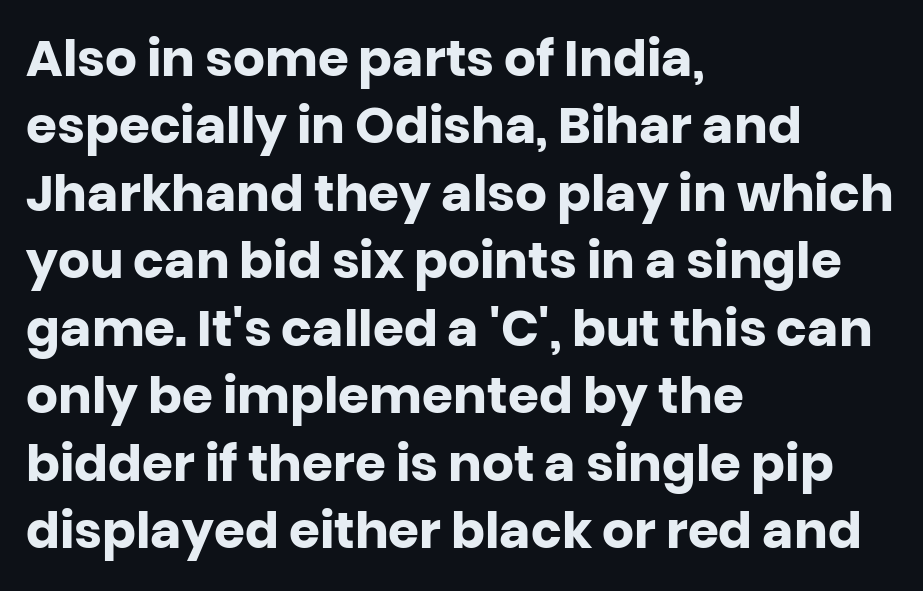
These lines stack with their left ends in a neat column. These lines are rendered in a variable-pitch font. Each word holds together tightly as a unit, with standard inter-letter gaps. Notice how the stems are strictly vertical — no italics here. On the weight axis this lands at bold, roughly 700. A typesetter would label this face a sans.
